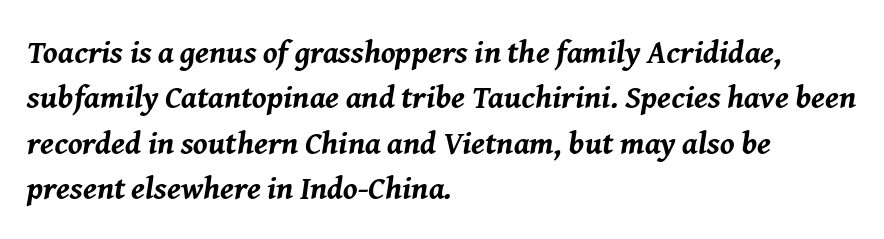
Looking at the ascenders, they clearly lean. Spacing verdict: proportional, widths tailored to each character. The lines are quadded left. This rendering leaves character spacing at its baseline value. I'd describe the lettering as bold — thick and assertive. Underline: absent.
